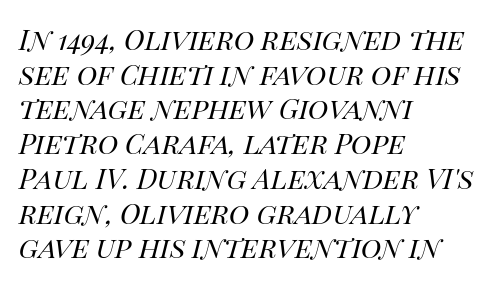
The image shows 28 px regular-weight type, italic (leaning right); set left-aligned, line spacing 1.24x, normal letter spacing, not underlined; high stroke contrast and a large x-height.
